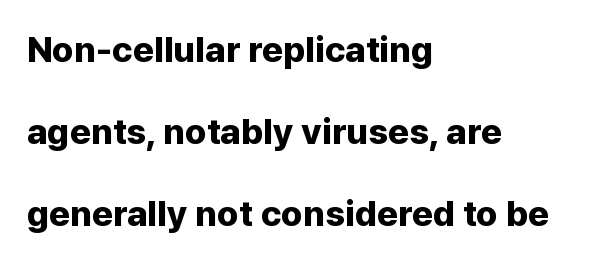
Q: Is the text bold? A: Yes.
Q: Is the text italic (slanted)? A: No, it is upright.
Q: Is the typeface a serif or a sans-serif typeface? A: Sans-serif.
Q: Is the text underlined? A: No.
Q: How is the paragraph aligned? A: Left-aligned.
Q: Is the spacing between letters normal or unusually wide? A: Normal.
Q: Is the spacing between lines tight, normal or loose? A: Loose.
Q: Width (condensed, normal, or wide)? A: Normal.
Q: Stroke contrast? A: Low.
Q: x-height? A: Medium.
Q: Monospaced? A: No.
